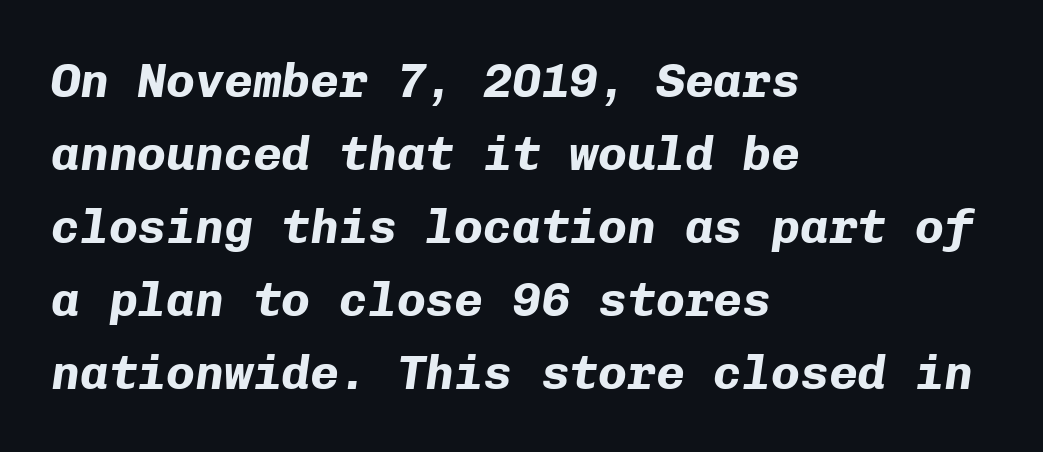
The image shows 48 px bold type, italic (leaning right), monospaced; set left-aligned, normal line spacing (1.52x), normal letter spacing, not underlined; low stroke contrast and a medium x-height.
